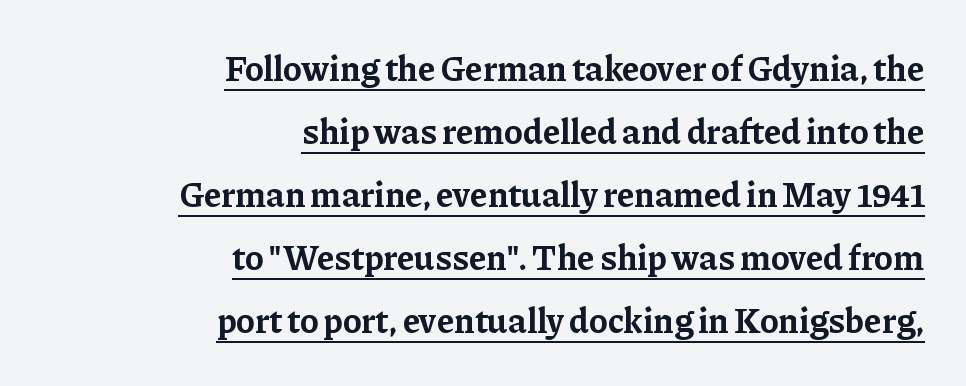
Q: Is the text bold? A: Yes.
Q: Is the text italic (slanted)? A: No, it is upright.
Q: Is the typeface a serif or a sans-serif typeface? A: Serif.
Q: Is the text underlined? A: Yes.
Q: How is the paragraph aligned? A: Right-aligned.
Q: Is the spacing between letters normal or unusually wide? A: Normal.
Q: Width (condensed, normal, or wide)? A: Normal.
Q: Stroke contrast? A: Low.
Q: x-height? A: Medium.
Q: Monospaced? A: No.
